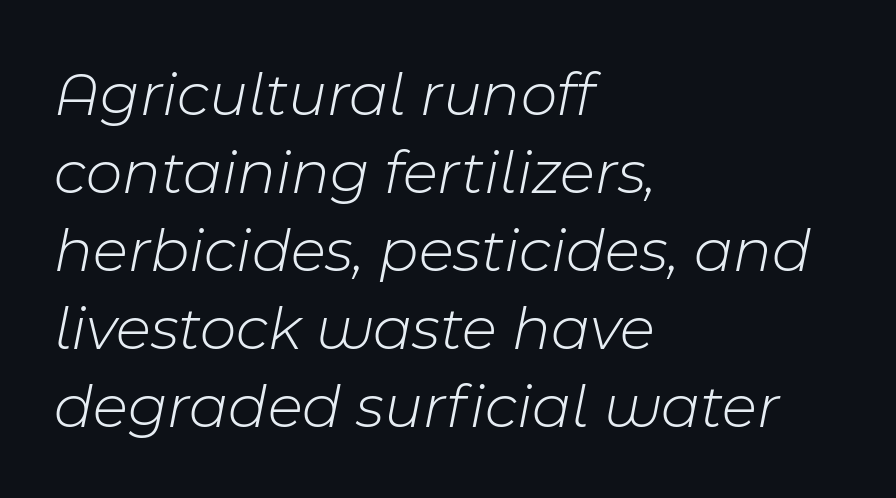
Q: Is the text bold? A: No.
Q: Is the text italic (slanted)? A: Yes, it leans right by about 11 degrees.
Q: Is the text underlined? A: No.
Q: How is the paragraph aligned? A: Left-aligned.
Q: Is the spacing between letters normal or unusually wide? A: Normal.
Q: Width (condensed, normal, or wide)? A: Normal.
Q: Stroke contrast? A: Low.
Q: x-height? A: Medium.
Q: Monospaced? A: No.
